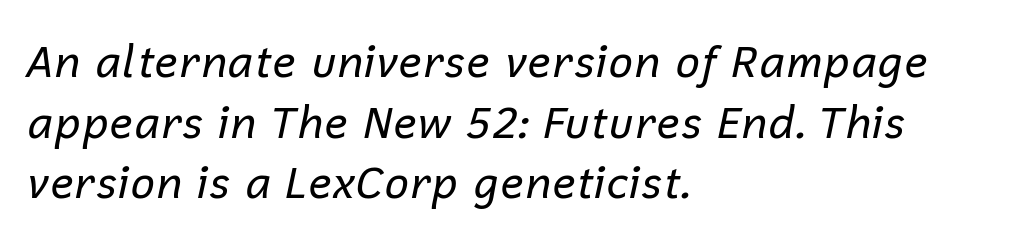
{"italic": "yes", "lean": "right", "slant_degrees": 12, "bold": "no", "weight": "regular", "width": "normal", "stroke_contrast": "low", "x_height": "medium", "monospaced": "no", "underline": "no", "align": "left", "line_spacing": "normal", "line_spacing_ratio": 1.38, "letter_spacing": "normal", "letter_spacing_em": 0.0, "glyph_px": 44}
